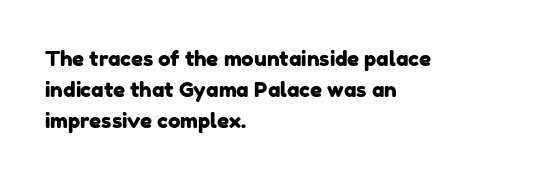
The image shows 21 px text type; set left-aligned, normal line spacing (1.48x), normal letter spacing, not underlined.
